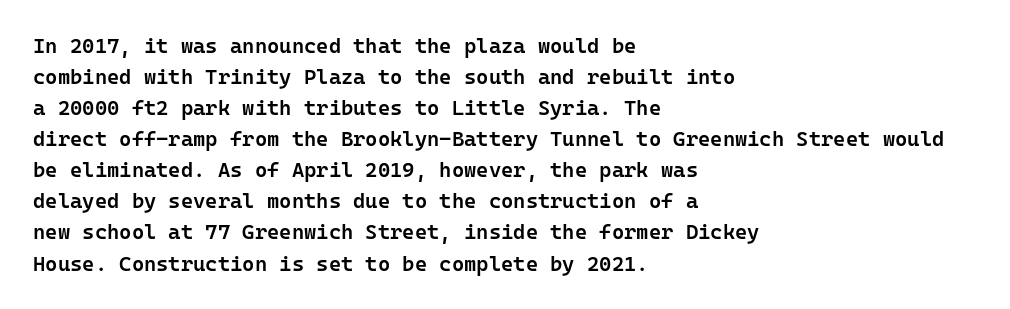
{"italic": "no", "bold": "semi", "underline": "no", "align": "left", "line_spacing": "normal", "line_spacing_ratio": 1.48, "letter_spacing": "normal", "letter_spacing_em": 0.0, "glyph_px": 21}
